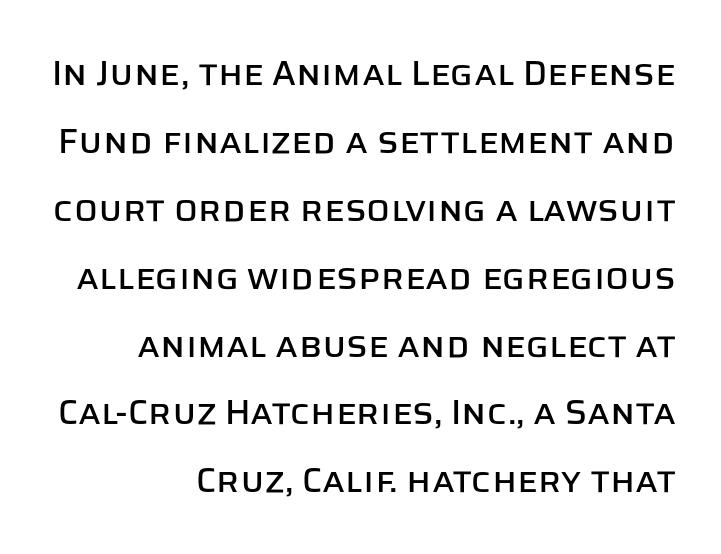
{"serif": "no", "italic": "no", "width": "normal", "stroke_contrast": "low", "x_height": "large", "monospaced": "no", "underline": "no", "align": "right", "line_spacing": "loose", "line_spacing_ratio": 1.94, "letter_spacing": "normal", "letter_spacing_em": 0.0, "glyph_px": 35}
